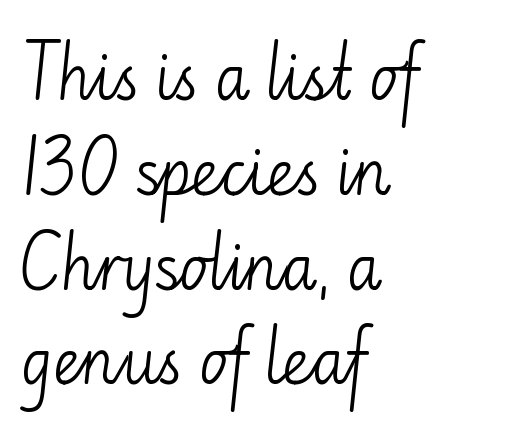
Q: Is the text bold? A: No.
Q: Is the text italic (slanted)? A: Yes.
Q: Is the typeface a serif or a sans-serif typeface? A: Sans-serif.
Q: Is the text underlined? A: No.
Q: How is the paragraph aligned? A: Left-aligned.
Q: Is the spacing between letters normal or unusually wide? A: Normal.
Q: Is the spacing between lines tight, normal or loose? A: Normal.
Q: Width (condensed, normal, or wide)? A: Normal.
Q: Stroke contrast? A: Low.
Q: x-height? A: Small.
Q: Monospaced? A: No.
